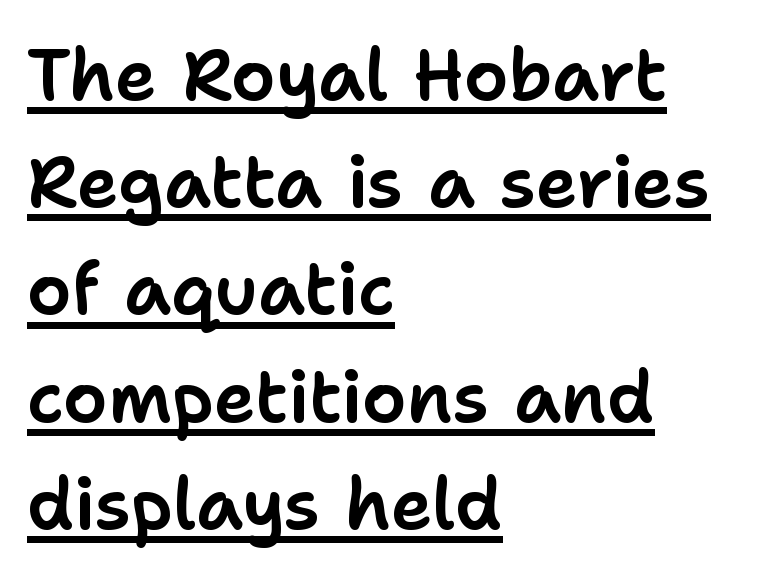
{"serif": "no", "italic": "no", "width": "normal", "stroke_contrast": "low", "x_height": "medium", "monospaced": "no", "underline": "yes", "align": "left", "line_spacing": "normal", "line_spacing_ratio": 1.51, "letter_spacing": "normal", "letter_spacing_em": 0.0, "glyph_px": 71}
